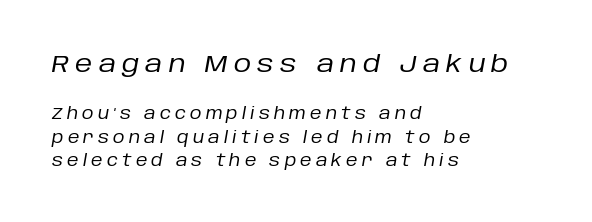
Q: Is the text bold? A: No.
Q: Is the text italic (slanted)? A: Yes, it leans right by about 10 degrees.
Q: Is the text underlined? A: No.
Q: How is the paragraph aligned? A: Left-aligned.
Q: Is the spacing between letters normal or unusually wide? A: Unusually wide.
Q: Is the spacing between lines tight, normal or loose? A: Normal.
Q: Which block of text is set in a larger size, the first (top) or the second (bottom)? A: The first (top) one.
